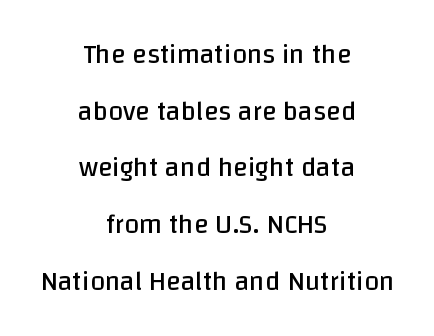
The paragraph shown floats in the horizontal middle. Between one letter and the next there's only the usual sliver of space. Vertically, the passage feels expansive, rows floating well apart. Ordinary non-slanted type is in use. The cut favours lightness, reaching ordinary text weight at its darkest.
